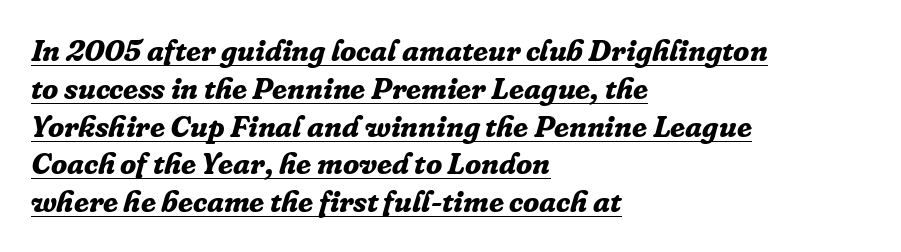
Q: Is the text bold? A: Yes.
Q: Is the text italic (slanted)? A: Yes, it leans right by about 16 degrees.
Q: Is the typeface a serif or a sans-serif typeface? A: Serif.
Q: Is the text underlined? A: Yes.
Q: How is the paragraph aligned? A: Left-aligned.
Q: Is the spacing between letters normal or unusually wide? A: Normal.
Q: Is the spacing between lines tight, normal or loose? A: Normal.
Q: Width (condensed, normal, or wide)? A: Normal.
Q: Stroke contrast? A: Low.
Q: x-height? A: Medium.
Q: Monospaced? A: No.
